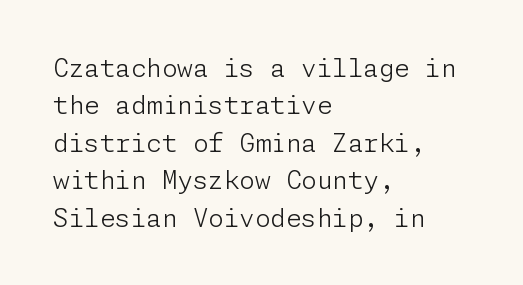
In CSS terms this would be text-align: left. Descenders are the only things crossing below the line. One glance says typical: line gaps are just what's usual. This is the regular roman posture of the typeface.
